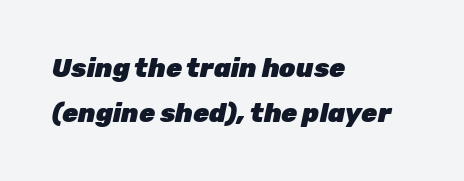
The image shows 26 px bold type, italic (leaning right); set left-aligned, line spacing 1.72x, normal letter spacing, not underlined.
